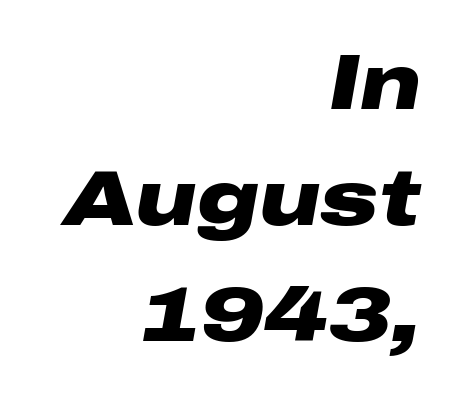
{"italic": "yes", "lean": "right", "slant_degrees": 10, "bold": "yes", "weight": "heavy", "width": "wide", "stroke_contrast": "low", "x_height": "medium", "monospaced": "no", "underline": "no", "align": "right", "line_spacing": "normal", "line_spacing_ratio": 1.49, "letter_spacing": "normal", "letter_spacing_em": 0.0, "glyph_px": 78}
